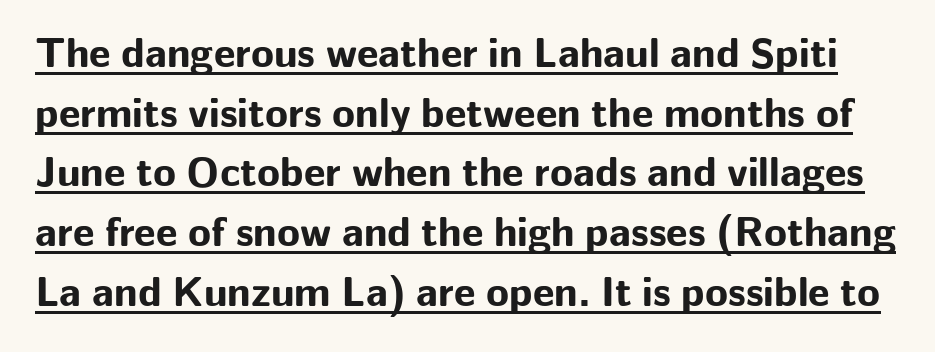
Q: Is the text bold? A: Yes.
Q: Is the text italic (slanted)? A: No, it is upright.
Q: Is the typeface a serif or a sans-serif typeface? A: Sans-serif.
Q: Is the text underlined? A: Yes.
Q: Is the spacing between letters normal or unusually wide? A: Normal.
Q: Is the spacing between lines tight, normal or loose? A: Normal.
Q: Width (condensed, normal, or wide)? A: Normal.
Q: Stroke contrast? A: Low.
Q: x-height? A: Medium.
Q: Monospaced? A: No.
